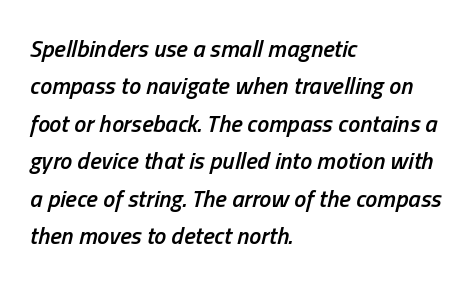
{"italic": "yes", "lean": "right", "slant_degrees": 13, "bold": "semi", "underline": "no", "align": "left", "line_spacing": "normal", "line_spacing_ratio": 1.56, "letter_spacing": "normal", "letter_spacing_em": 0.0, "glyph_px": 24}
